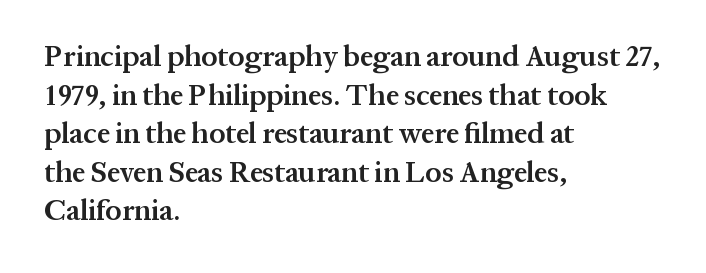
The image shows 29 px semibold serif type, upright; set left-aligned, normal line spacing (1.33x), normal letter spacing, not underlined; medium stroke contrast and a medium x-height.
